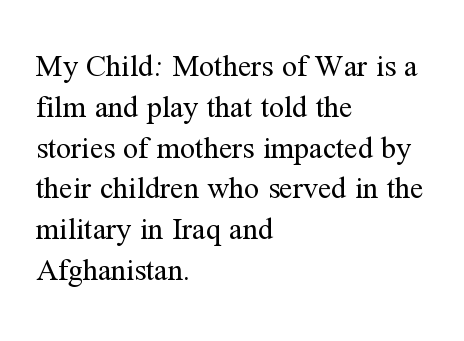
Yep, those are serifs on the letters. Here the designer chose a conventional face with non-uniform glyph widths. The text block is weighted toward the left margin, trailing off unevenly rightward. It's the straight-up-and-down kind of type. The gap between lines stays unmarked. Unbolded letterforms with no extra heft.
